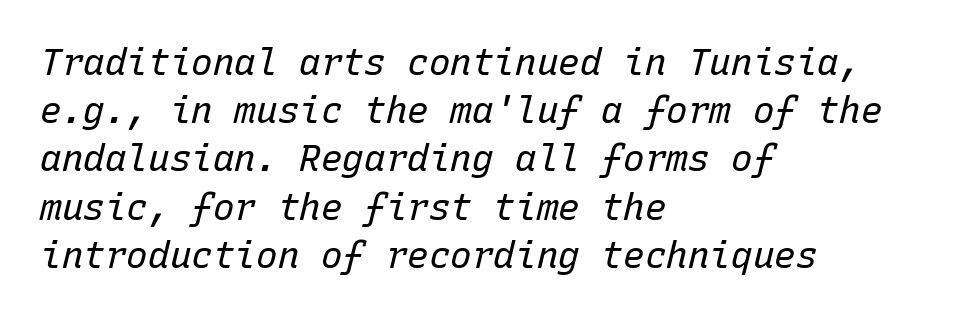
{"italic": "yes", "lean": "right", "slant_degrees": 15, "bold": "no", "weight": "regular", "width": "normal", "stroke_contrast": "low", "x_height": "medium", "monospaced": "yes", "underline": "no", "align": "left", "line_spacing": "normal", "line_spacing_ratio": 1.34, "letter_spacing": "normal", "letter_spacing_em": 0.0, "glyph_px": 36}
